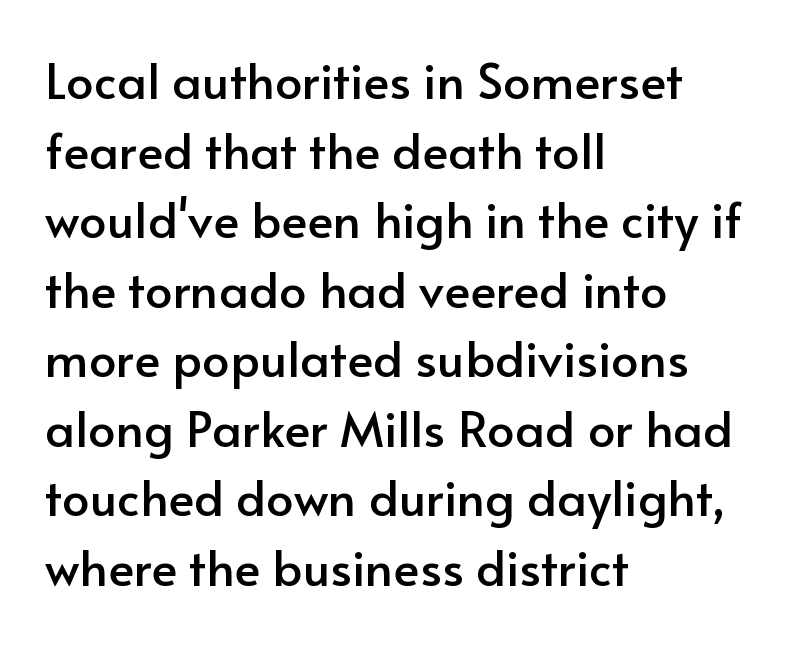
The characters display no serif detailing; their extremities are plain. A typesetter would mark this as roman, not italic. These lines are rendered in a variable-pitch font. Leading: standard.
